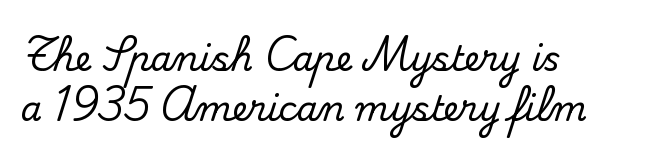
{"width": "normal", "stroke_contrast": "medium", "x_height": "small", "monospaced": "no", "underline": "no", "align": "left", "line_spacing": "normal", "line_spacing_ratio": 1.47, "letter_spacing": "normal", "letter_spacing_em": 0.0, "glyph_px": 34}
